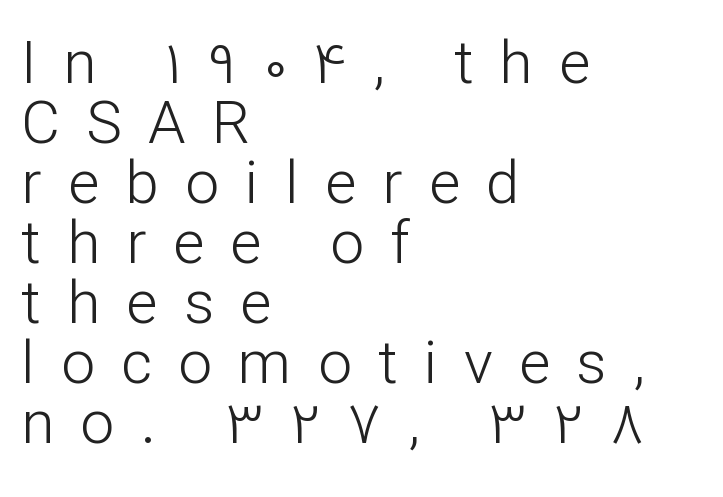
Q: Is the text bold? A: No.
Q: Is the text italic (slanted)? A: No, it is upright.
Q: Is the typeface a serif or a sans-serif typeface? A: Sans-serif.
Q: Is the text underlined? A: No.
Q: How is the paragraph aligned? A: Left-aligned.
Q: Is the spacing between letters normal or unusually wide? A: Unusually wide.
Q: Is the spacing between lines tight, normal or loose? A: Tight.
Q: Width (condensed, normal, or wide)? A: Normal.
Q: Stroke contrast? A: Low.
Q: x-height? A: Medium.
Q: Monospaced? A: No.
